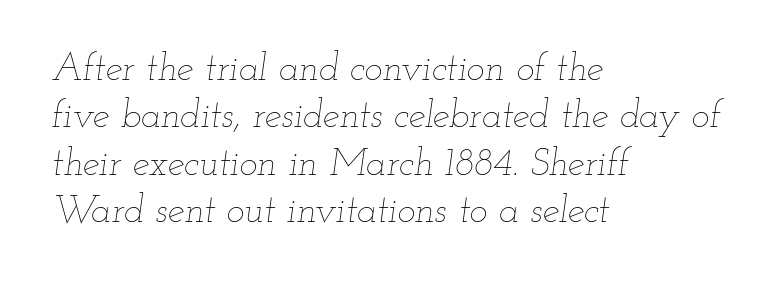
{"italic": "yes", "lean": "right", "slant_degrees": 12, "bold": "no", "weight": "thin", "width": "wide", "stroke_contrast": "low", "x_height": "small", "monospaced": "no", "underline": "no", "align": "left", "line_spacing": "normal", "line_spacing_ratio": 1.25, "letter_spacing": "normal", "letter_spacing_em": 0.0, "glyph_px": 38}
